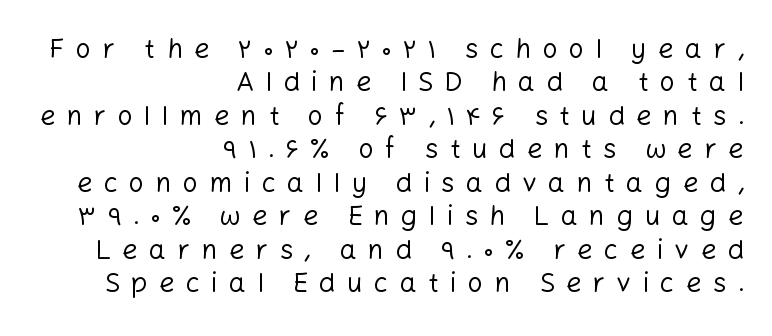
The image shows 27 px text type, upright; set right-aligned, line spacing 1.24x, unusually wide letter spacing (+0.42 em), not underlined.
